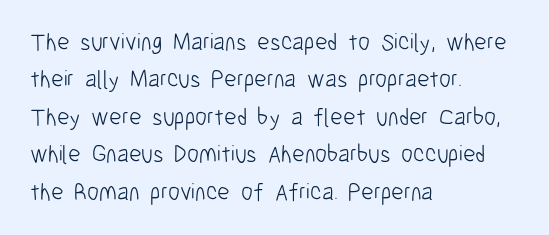
Q: Is the text bold? A: No.
Q: Is the text italic (slanted)? A: No, it is upright.
Q: Is the text underlined? A: No.
Q: How is the paragraph aligned? A: Left-aligned.
Q: Is the spacing between letters normal or unusually wide? A: Normal.
Q: Is the spacing between lines tight, normal or loose? A: Normal.
